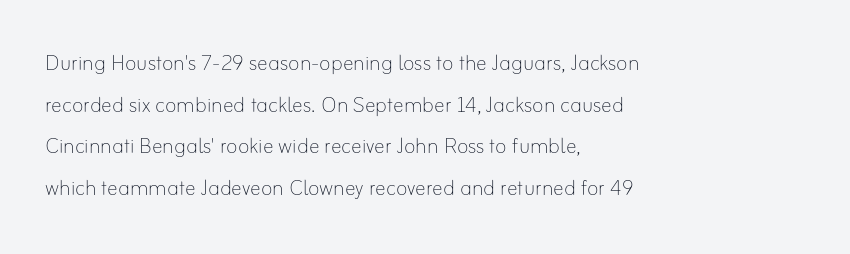
The image shows 27 px text type, upright; set left-aligned, normal line spacing (1.54x), normal letter spacing, not underlined.
